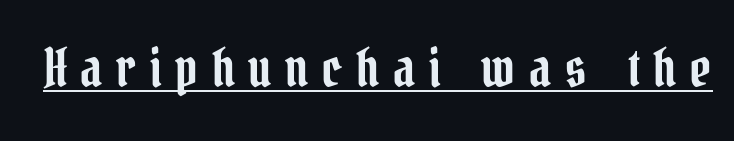
{"serif": "yes", "italic": "no", "width": "condensed", "stroke_contrast": "low", "x_height": "medium", "monospaced": "no", "underline": "yes", "letter_spacing": "wide", "letter_spacing_em": 0.26, "glyph_px": 53}
